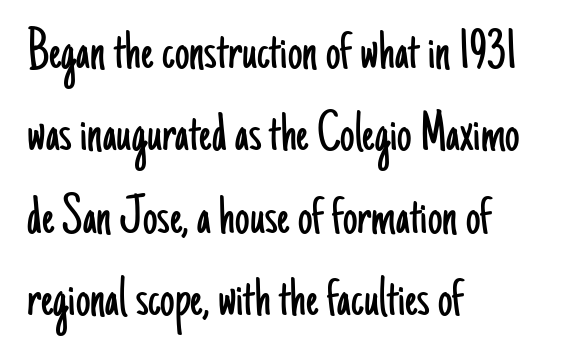
Q: Is the text bold? A: No.
Q: Is the text italic (slanted)? A: No, it is upright.
Q: Is the typeface a serif or a sans-serif typeface? A: Sans-serif.
Q: Is the text underlined? A: No.
Q: How is the paragraph aligned? A: Left-aligned.
Q: Is the spacing between letters normal or unusually wide? A: Normal.
Q: Is the spacing between lines tight, normal or loose? A: Normal.
Q: Width (condensed, normal, or wide)? A: Condensed.
Q: Stroke contrast? A: Low.
Q: x-height? A: Small.
Q: Monospaced? A: No.
